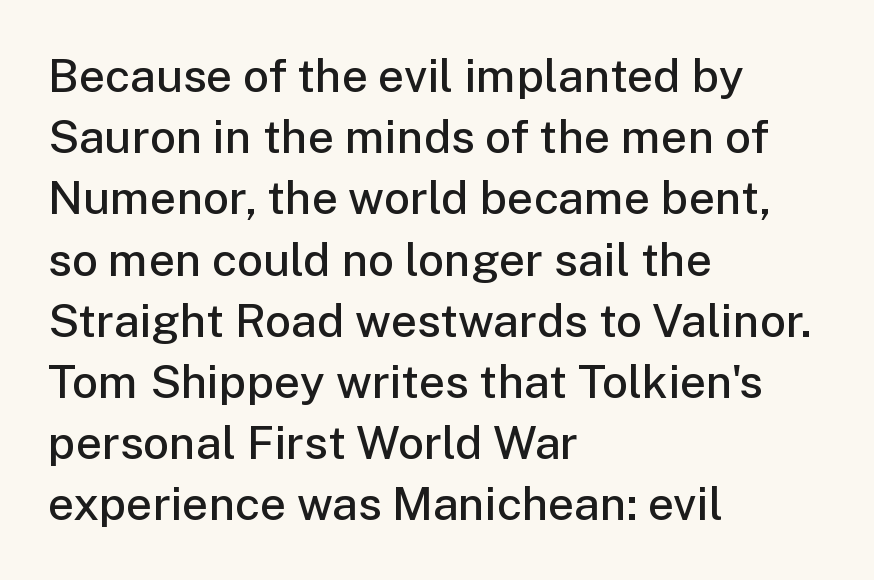
The image shows 46 px semibold sans-serif type, upright; set left-aligned, normal line spacing (1.33x), normal letter spacing, not underlined; low stroke contrast and a medium x-height.
